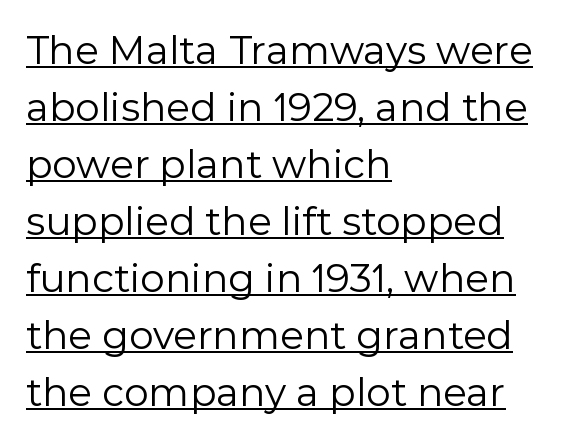
The image shows 39 px regular-weight sans-serif type, upright; set left-aligned, normal line spacing (1.46x), normal letter spacing, underlined; a medium x-height.
